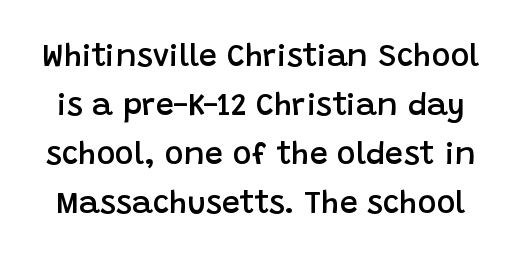
The image shows 32 px semibold sans-serif type, upright; set normal line spacing (1.53x), normal letter spacing, not underlined; low stroke contrast and a large x-height.
